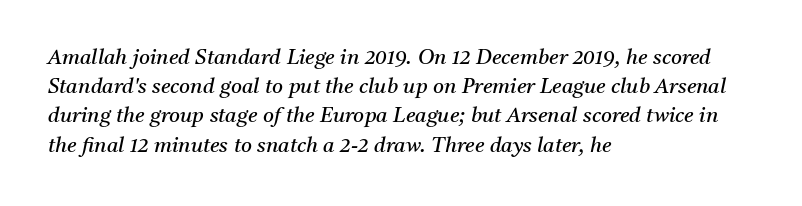
Q: Is the text bold? A: No.
Q: Is the text italic (slanted)? A: Yes, it leans right by about 11 degrees.
Q: Is the text underlined? A: No.
Q: How is the paragraph aligned? A: Left-aligned.
Q: Is the spacing between letters normal or unusually wide? A: Normal.
Q: Is the spacing between lines tight, normal or loose? A: Normal.
